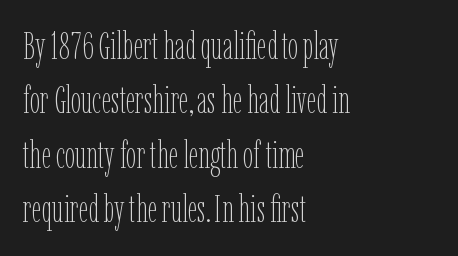
{"italic": "no", "bold": "no", "weight": "thin", "width": "condensed", "stroke_contrast": "low", "x_height": "medium", "monospaced": "no", "underline": "no", "align": "left", "line_spacing": "normal", "line_spacing_ratio": 1.47, "letter_spacing": "normal", "letter_spacing_em": 0.0, "glyph_px": 37}
